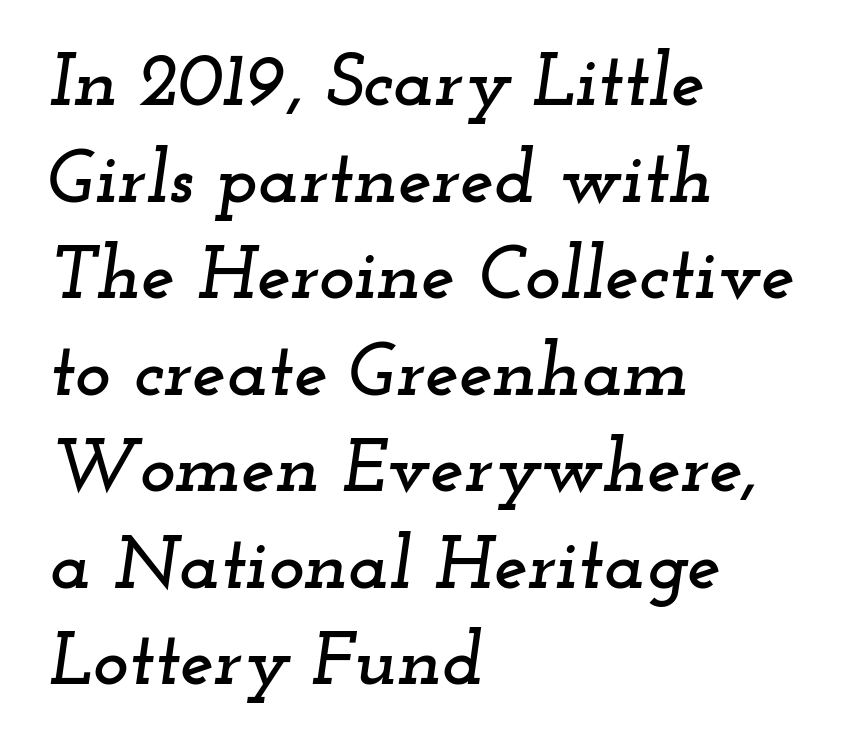
The image shows 76 px wide serif type, italic (leaning right); set left-aligned, normal line spacing (1.27x), normal letter spacing, not underlined; low stroke contrast and a small x-height.
